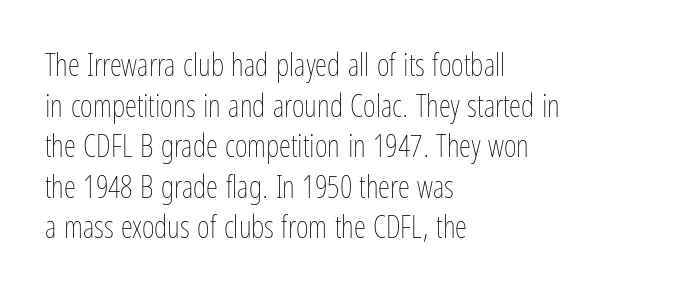
Proportional: the letters do not fall into vertical columns. The passage shown is not bold in any degree. Does extra space separate the letters? No, they use regular spacing. Short and long lines alike share a common starting point at left. Each row of text sits above clean, open space. The letters stand straight up with perfectly vertical stems.
